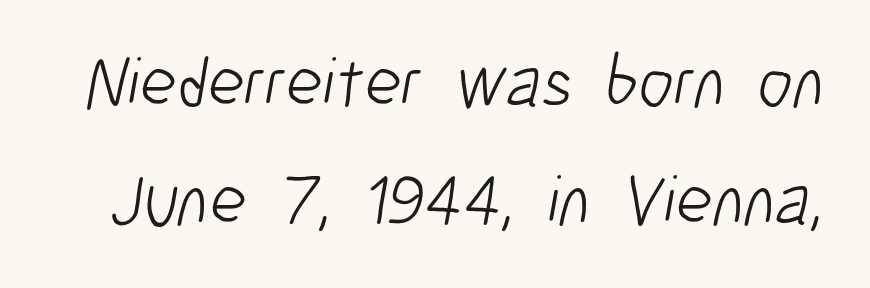
Q: Is the text bold? A: No.
Q: Is the typeface a serif or a sans-serif typeface? A: Sans-serif.
Q: Is the text underlined? A: No.
Q: Is the spacing between letters normal or unusually wide? A: Normal.
Q: Is the spacing between lines tight, normal or loose? A: Normal.
Q: Width (condensed, normal, or wide)? A: Condensed.
Q: Stroke contrast? A: Low.
Q: x-height? A: Medium.
Q: Monospaced? A: No.
